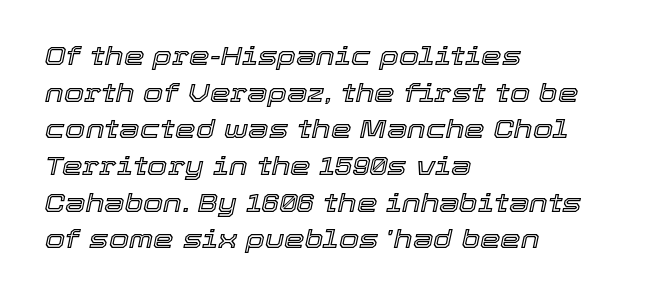
Q: Is the text italic (slanted)? A: Yes, it leans right by about 12 degrees.
Q: Is the text underlined? A: No.
Q: How is the paragraph aligned? A: Left-aligned.
Q: Is the spacing between letters normal or unusually wide? A: Normal.
Q: Is the spacing between lines tight, normal or loose? A: Normal.
